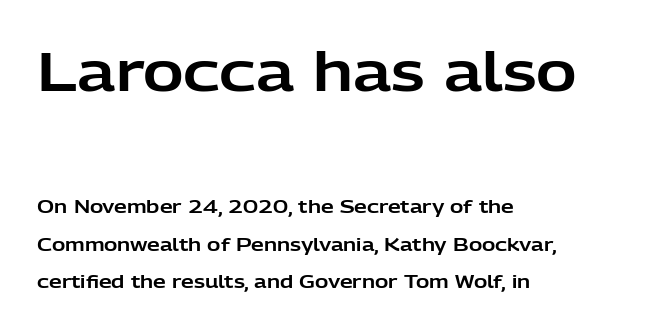
{"serif": "no", "italic": "no", "width": "normal", "stroke_contrast": "low", "x_height": "medium", "monospaced": "no", "underline": "no", "align": "left", "line_spacing": "loose", "line_spacing_ratio": 2.08, "letter_spacing": "normal", "letter_spacing_em": 0.0, "larger_block": "first", "size_ratio": 3.06, "glyph_px": 55}
